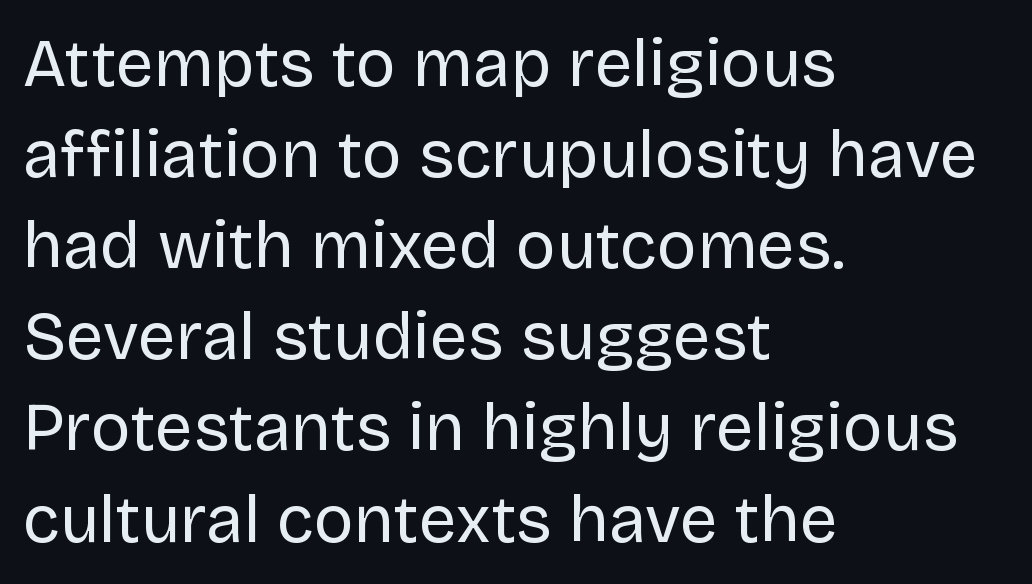
The image shows 67 px regular-weight sans-serif type, upright; set left-aligned, normal line spacing (1.36x), normal letter spacing, not underlined; low stroke contrast and a large x-height.
